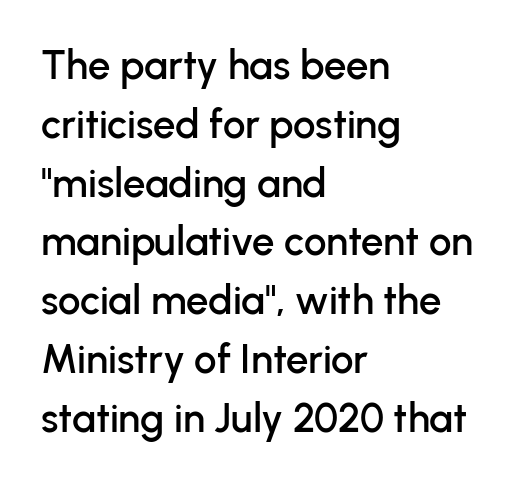
{"serif": "no", "italic": "no", "width": "normal", "stroke_contrast": "low", "x_height": "medium", "monospaced": "no", "underline": "no", "align": "left", "line_spacing": "normal", "line_spacing_ratio": 1.47, "letter_spacing": "normal", "letter_spacing_em": 0.0, "glyph_px": 40}
